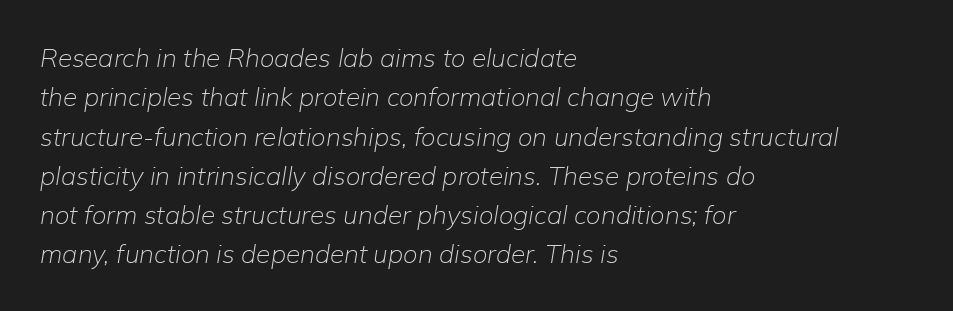
{"italic": "yes", "lean": "right", "slant_degrees": 9, "bold": "no", "underline": "no", "align": "left", "line_spacing": "normal", "line_spacing_ratio": 1.51, "letter_spacing": "normal", "letter_spacing_em": 0.0, "glyph_px": 26}
